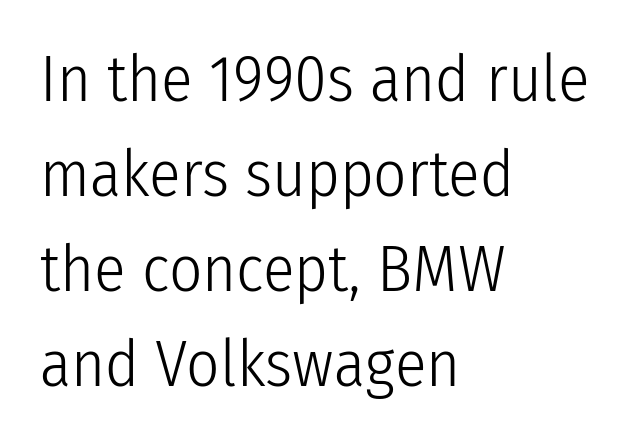
Q: Is the text bold? A: No.
Q: Is the text italic (slanted)? A: No, it is upright.
Q: Is the typeface a serif or a sans-serif typeface? A: Sans-serif.
Q: Is the text underlined? A: No.
Q: How is the paragraph aligned? A: Left-aligned.
Q: Is the spacing between letters normal or unusually wide? A: Normal.
Q: Is the spacing between lines tight, normal or loose? A: Normal.
Q: Width (condensed, normal, or wide)? A: Condensed.
Q: Stroke contrast? A: Low.
Q: x-height? A: Medium.
Q: Monospaced? A: No.
